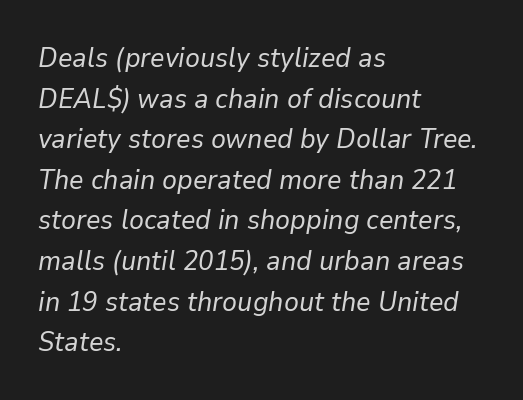
The image shows 28 px regular-weight type, italic (leaning right); set left-aligned, normal line spacing (1.45x), normal letter spacing, not underlined; low stroke contrast and a medium x-height.
